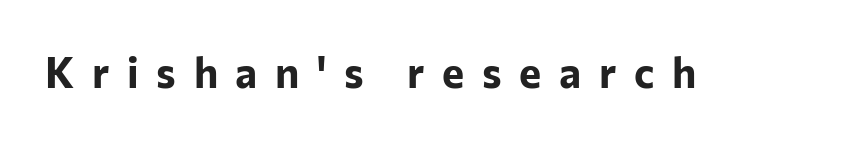
{"serif": "no", "italic": "no", "bold": "yes", "weight": "bold", "width": "normal", "stroke_contrast": "low", "x_height": "medium", "monospaced": "no", "underline": "no", "letter_spacing": "wide", "letter_spacing_em": 0.42, "glyph_px": 42}
